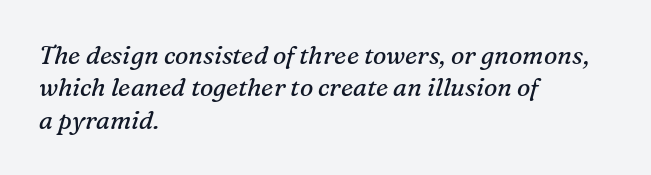
Emphasis-style slanted type is in use. Here the glyphs are tracked normally, forming tight word shapes. Nobody drew a line under any word here. Letters have the restrained weight of plain body copy at most.
